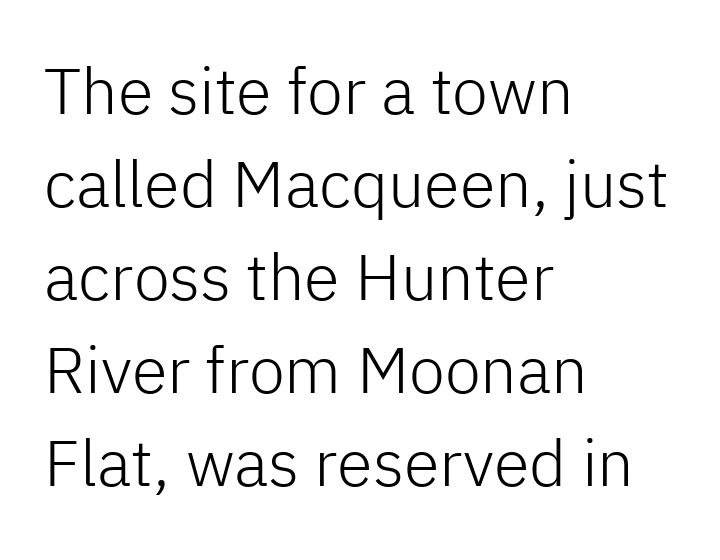
Q: Is the text bold? A: No.
Q: Is the text italic (slanted)? A: No, it is upright.
Q: Is the typeface a serif or a sans-serif typeface? A: Sans-serif.
Q: Is the text underlined? A: No.
Q: How is the paragraph aligned? A: Left-aligned.
Q: Is the spacing between letters normal or unusually wide? A: Normal.
Q: Is the spacing between lines tight, normal or loose? A: Normal.
Q: Width (condensed, normal, or wide)? A: Normal.
Q: Stroke contrast? A: Low.
Q: x-height? A: Medium.
Q: Monospaced? A: No.
